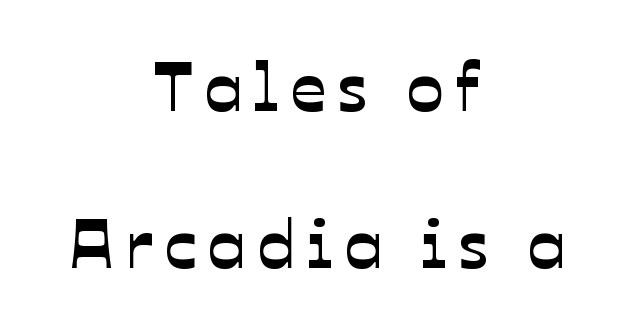
{"serif": "no", "width": "normal", "stroke_contrast": "low", "x_height": "medium", "monospaced": "no", "underline": "no", "align": "center", "line_spacing": "loose", "line_spacing_ratio": 2.25, "glyph_px": 70}
